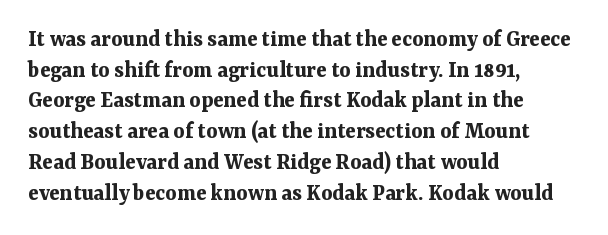
The image shows 24 px bold type, upright; set left-aligned, normal line spacing (1.28x), normal letter spacing, not underlined.
